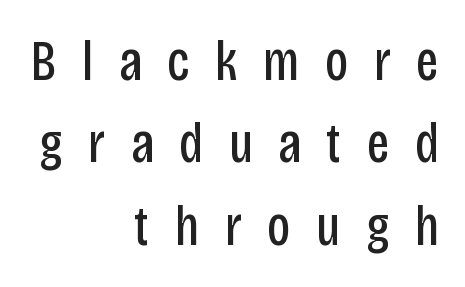
{"serif": "no", "italic": "no", "bold": "no", "weight": "regular", "width": "condensed", "stroke_contrast": "low", "x_height": "large", "monospaced": "no", "underline": "no", "align": "right", "line_spacing": "normal", "line_spacing_ratio": 1.42, "letter_spacing": "wide", "letter_spacing_em": 0.44, "glyph_px": 58}
